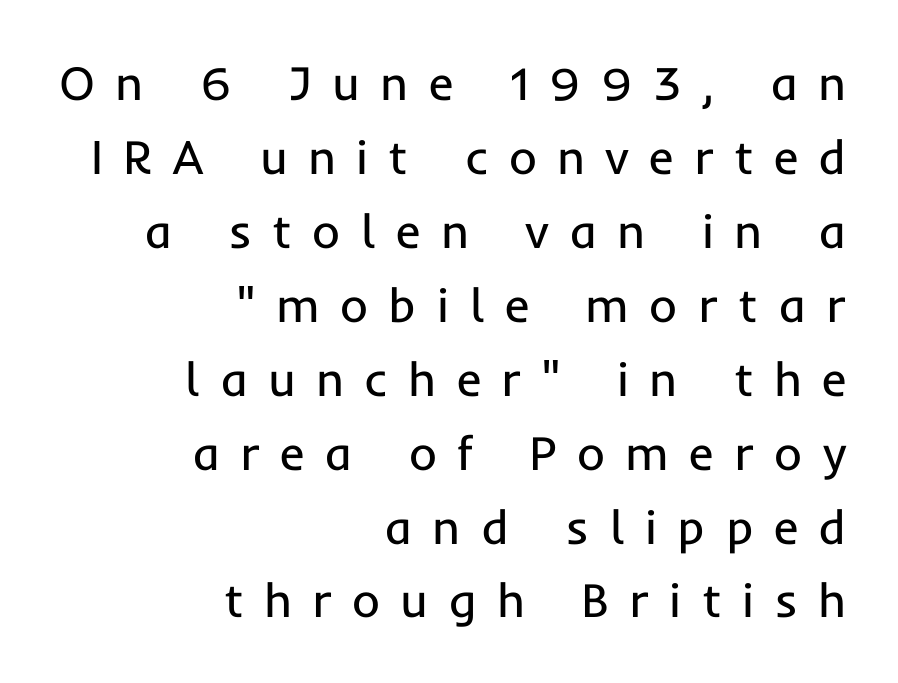
Q: Is the text bold? A: No.
Q: Is the text italic (slanted)? A: No, it is upright.
Q: Is the typeface a serif or a sans-serif typeface? A: Sans-serif.
Q: Is the text underlined? A: No.
Q: How is the paragraph aligned? A: Right-aligned.
Q: Is the spacing between letters normal or unusually wide? A: Unusually wide.
Q: Is the spacing between lines tight, normal or loose? A: Normal.
Q: Width (condensed, normal, or wide)? A: Normal.
Q: Stroke contrast? A: Low.
Q: x-height? A: Medium.
Q: Monospaced? A: No.
